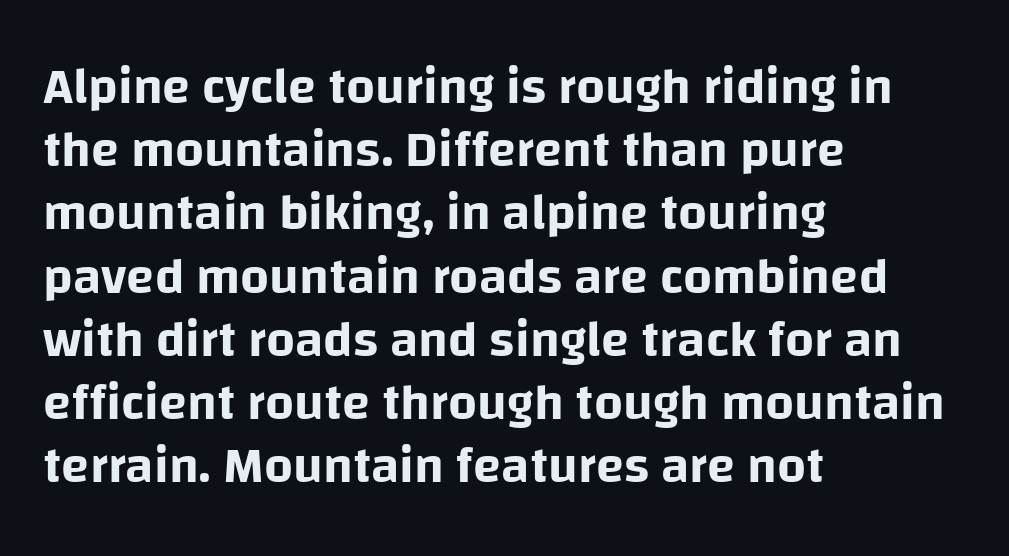
The image shows 51 px sans-serif type, upright; set left-aligned, line spacing 1.24x, normal letter spacing, not underlined; low stroke contrast and a large x-height.
